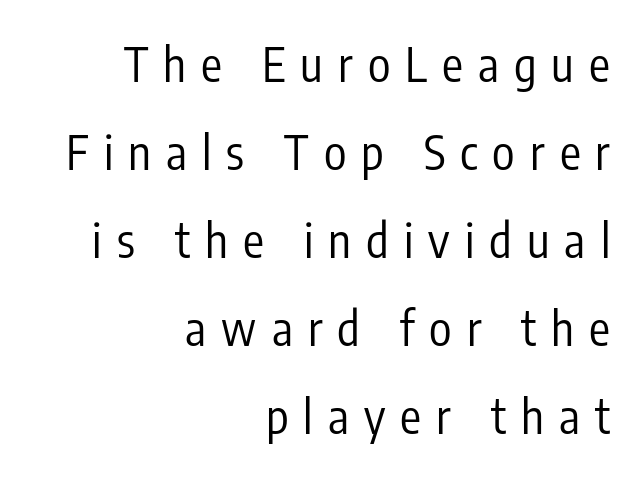
Upright lettering throughout. Words appear elongated and porous because spacing is wide. Honestly, there is no underline to notice here at all. Examine the stroke ends and you'll find no serifs. Think of a printed novel: that variable character pitch is what you see here.
